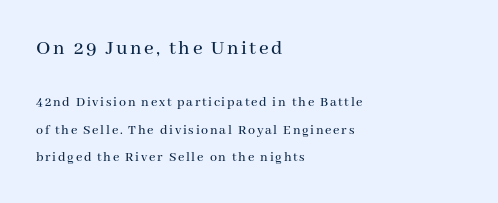
The image shows 21 px text type, upright; set left-aligned, loose line spacing (1.97x), not underlined; the first (top) block is 1.5x larger.
